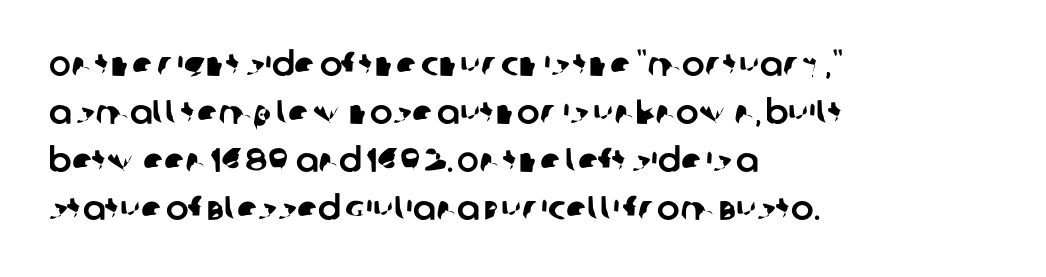
The face used here is rendered with its standard letterfit. The lines in this sample share a left origin and differ only in where they stop. Descender tails drop into unmarked territory. The letters advance in unequal steps, a hallmark of proportional type.
